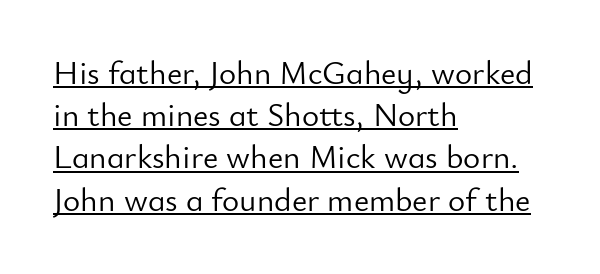
{"serif": "no", "italic": "no", "bold": "no", "weight": "light", "width": "normal", "stroke_contrast": "low", "x_height": "small", "monospaced": "no", "underline": "yes", "align": "left", "line_spacing": "normal", "line_spacing_ratio": 1.28, "letter_spacing": "normal", "letter_spacing_em": 0.0, "glyph_px": 33}
